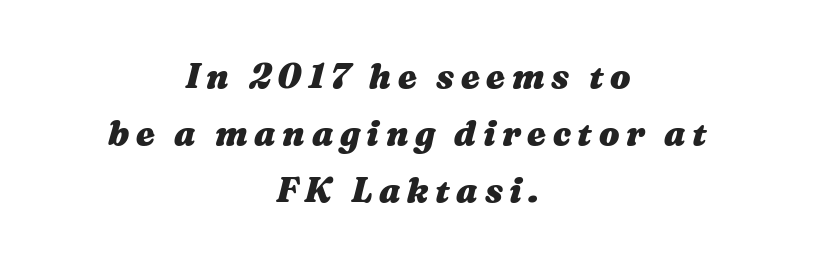
{"italic": "yes", "lean": "right", "slant_degrees": 16, "bold": "yes", "weight": "heavy", "width": "wide", "stroke_contrast": "medium", "x_height": "medium", "monospaced": "no", "underline": "no", "align": "center", "line_spacing": "normal", "line_spacing_ratio": 1.68, "glyph_px": 34}
